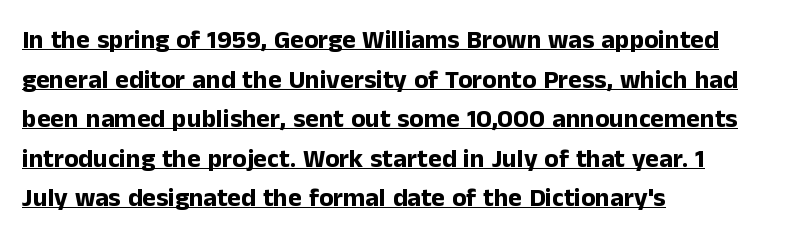
{"italic": "no", "bold": "yes", "underline": "yes", "align": "left", "line_spacing": "normal", "line_spacing_ratio": 1.52, "letter_spacing": "normal", "letter_spacing_em": 0.0, "glyph_px": 26}
